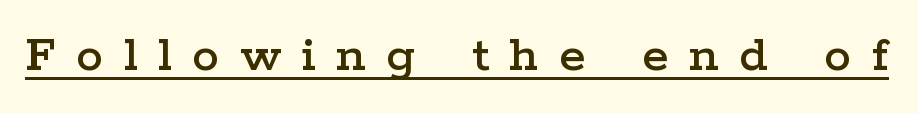
{"serif": "yes", "italic": "no", "width": "wide", "stroke_contrast": "low", "x_height": "medium", "monospaced": "no", "underline": "yes", "letter_spacing": "wide", "letter_spacing_em": 0.38, "glyph_px": 54}
